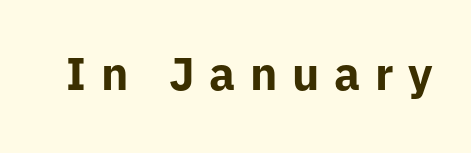
Q: Is the text bold? A: Yes.
Q: Is the text italic (slanted)? A: No, it is upright.
Q: Is the typeface a serif or a sans-serif typeface? A: Sans-serif.
Q: Is the text underlined? A: No.
Q: Is the spacing between letters normal or unusually wide? A: Unusually wide.
Q: Width (condensed, normal, or wide)? A: Normal.
Q: Stroke contrast? A: Low.
Q: x-height? A: Medium.
Q: Monospaced? A: No.
